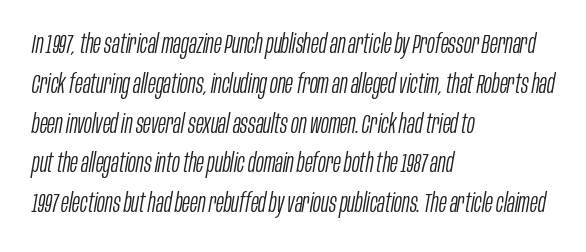
Q: Is the text bold? A: No.
Q: Is the text italic (slanted)? A: Yes, it leans right by about 10 degrees.
Q: Is the text underlined? A: No.
Q: How is the paragraph aligned? A: Left-aligned.
Q: Is the spacing between letters normal or unusually wide? A: Normal.
Q: Is the spacing between lines tight, normal or loose? A: Normal.
